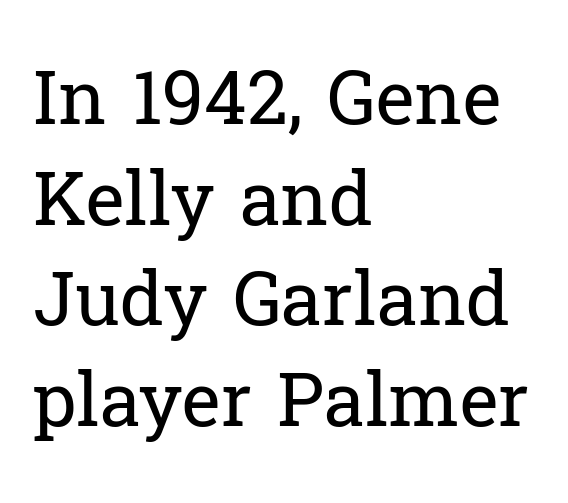
{"serif": "yes", "italic": "no", "bold": "no", "weight": "regular", "width": "normal", "stroke_contrast": "low", "x_height": "medium", "monospaced": "no", "underline": "no", "align": "left", "line_spacing": "normal", "line_spacing_ratio": 1.36, "letter_spacing": "normal", "letter_spacing_em": 0.0, "glyph_px": 74}
